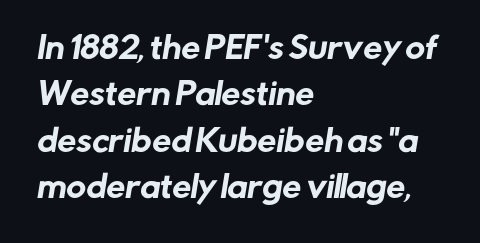
Short note: letters normally spaced. Clear beneath every line of the passage. Here the designer chose a conventional face with non-uniform glyph widths. The rag falls on the right side of this text block. The passage shown is typeset with a sans-serif family. The line-height multiplier appears to be the usual default.
